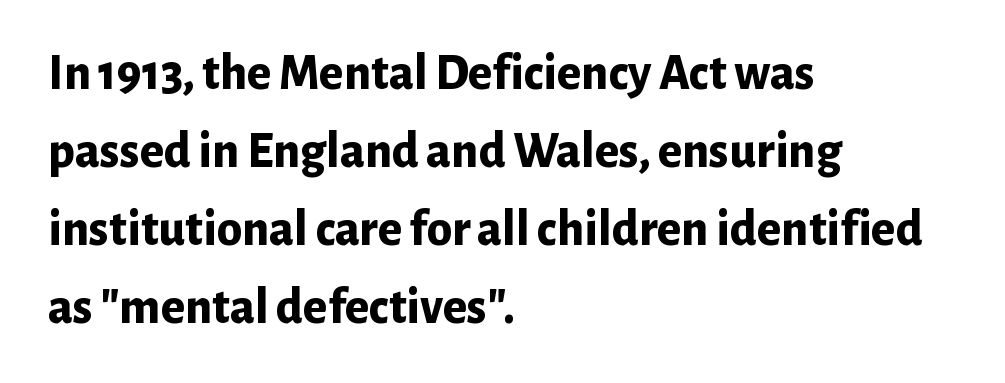
The image shows 51 px bold sans-serif type, upright; set left-aligned, normal line spacing (1.53x), normal letter spacing, not underlined; low stroke contrast and a medium x-height.
